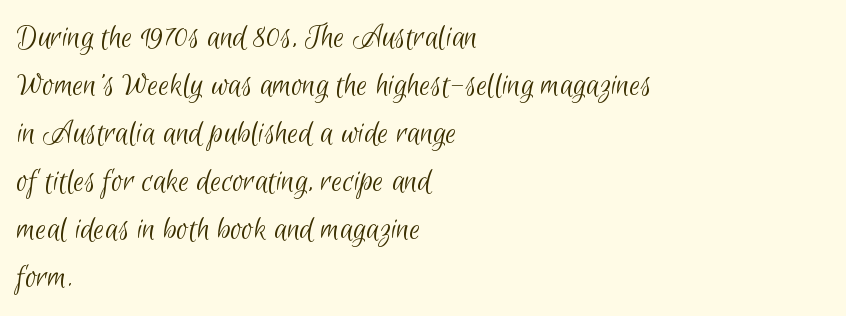
The image shows 35 px light, condensed sans-serif type; set left-aligned, normal line spacing (1.37x), normal letter spacing, not underlined; low stroke contrast and a small x-height.
